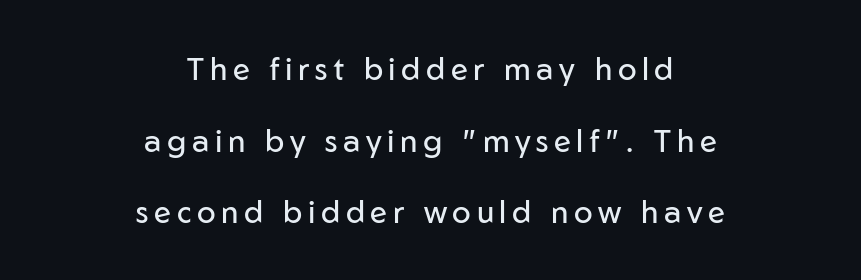
Q: Is the text bold? A: No.
Q: Is the text italic (slanted)? A: No, it is upright.
Q: Is the typeface a serif or a sans-serif typeface? A: Sans-serif.
Q: Is the text underlined? A: No.
Q: How is the paragraph aligned? A: Centered.
Q: Is the spacing between lines tight, normal or loose? A: Loose.
Q: Width (condensed, normal, or wide)? A: Normal.
Q: Stroke contrast? A: Low.
Q: x-height? A: Medium.
Q: Monospaced? A: No.
